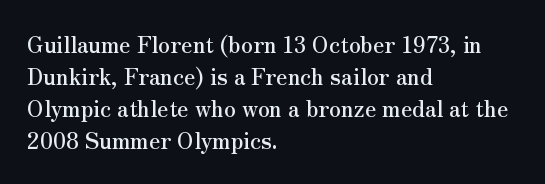
The image shows 22 px text type, upright; set left-aligned, normal line spacing (1.46x), normal letter spacing, not underlined.
